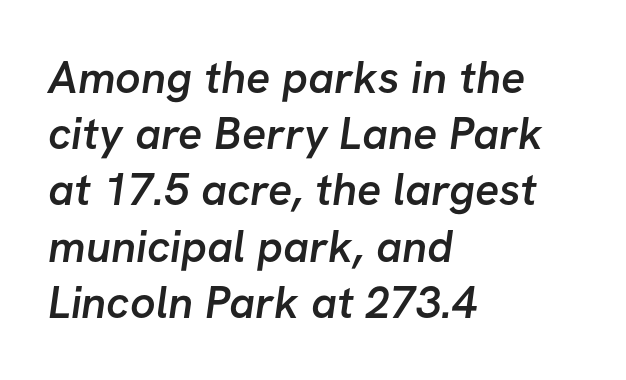
The image shows 45 px semibold sans-serif type; set left-aligned, normal line spacing (1.25x), normal letter spacing, not underlined; low stroke contrast and a medium x-height.
